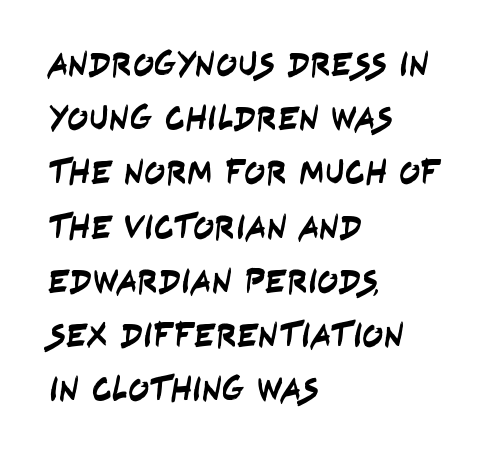
Every row of glyphs begins at an identical x-position on the left. Does the leading feel generous? No, just average. Inter-character spacing is left at the font's built-in metrics. Character widths vary here, with narrow letters taking less room than wide ones.
